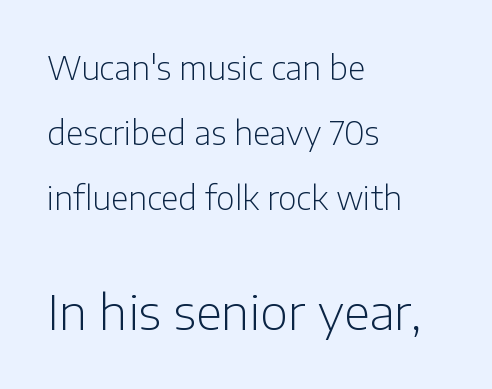
Q: Is the text bold? A: No.
Q: Is the text italic (slanted)? A: No, it is upright.
Q: Is the typeface a serif or a sans-serif typeface? A: Sans-serif.
Q: Is the text underlined? A: No.
Q: How is the paragraph aligned? A: Left-aligned.
Q: Is the spacing between letters normal or unusually wide? A: Normal.
Q: Is the spacing between lines tight, normal or loose? A: Loose.
Q: Which block of text is set in a larger size, the first (top) or the second (bottom)? A: The second (bottom) one.
Q: Width (condensed, normal, or wide)? A: Normal.
Q: Stroke contrast? A: Low.
Q: x-height? A: Medium.
Q: Monospaced? A: No.
